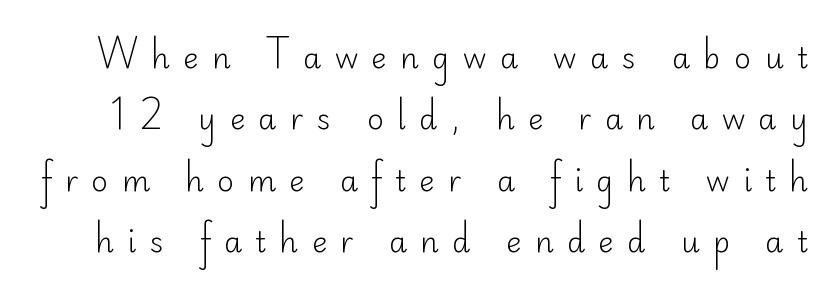
In terms of letterspacing, this is a distinctly airy, spread setting. The text was rendered using a sans face with plain stroke endings. The rendering uses natural spacing where letterforms have individual widths. The space beneath each line is pristine and unruled. No heavy texture on the line: the type isn't bold.
